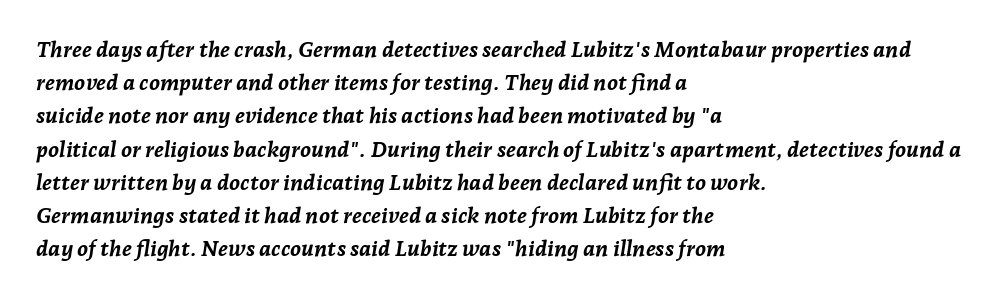
The image shows 22 px bold type, italic (leaning right); set left-aligned, normal line spacing (1.51x), normal letter spacing, not underlined.
